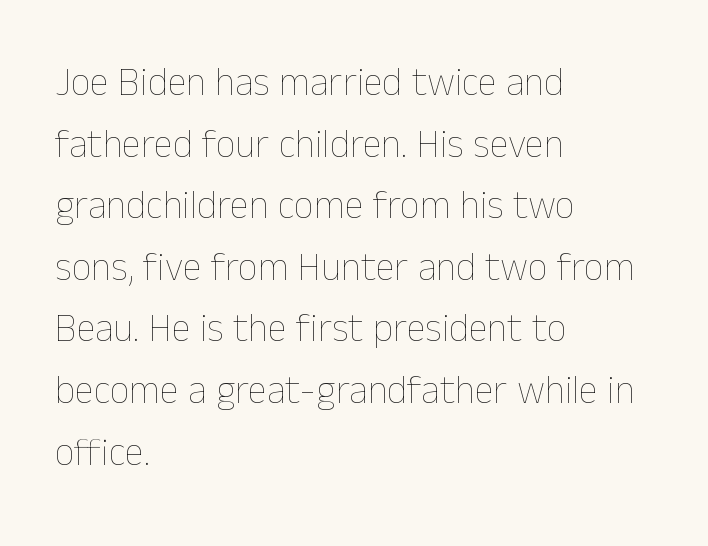
Vertical spacing — default. The lines in this sample share a left origin and differ only in where they stop. Each letter keeps its own natural width here, so spacing adapts to shape. Heft: none added — not bold. The lettering holds an erect, upright posture throughout.
